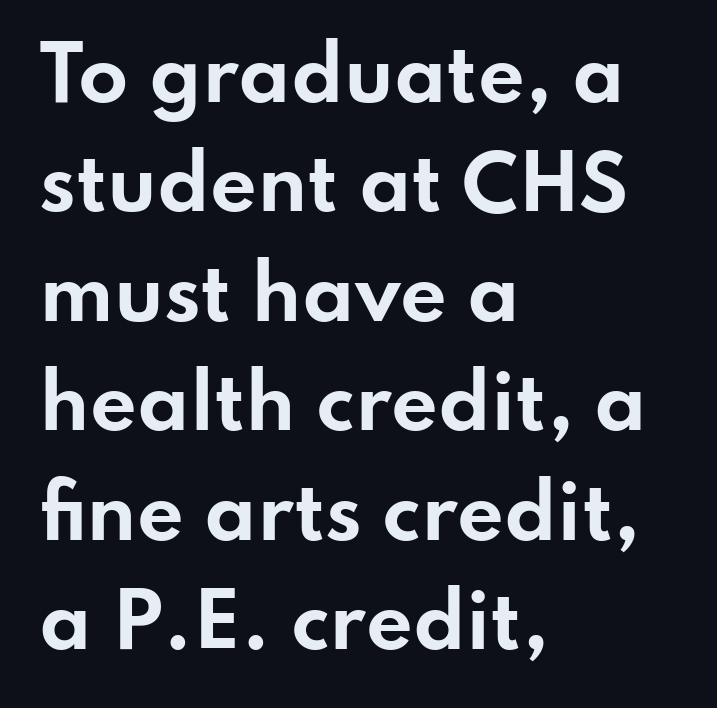
{"serif": "no", "italic": "no", "bold": "yes", "weight": "bold", "width": "wide", "stroke_contrast": "low", "x_height": "small", "monospaced": "no", "underline": "no", "align": "left", "line_spacing": "normal", "line_spacing_ratio": 1.5, "letter_spacing": "normal", "letter_spacing_em": 0.0, "glyph_px": 73}
